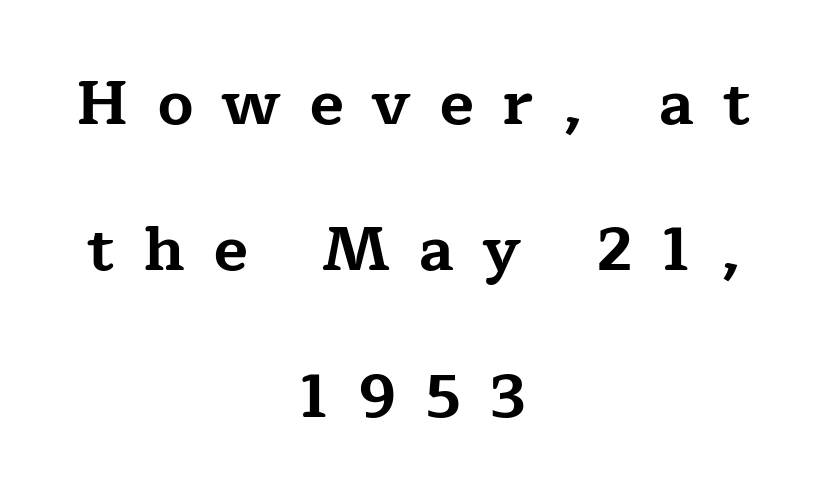
These lines stand farther apart than default settings would place them. These lines are rendered in a variable-pitch font. The tracking reads as deliberately expanded to a designer's eye. Reading down the block, each line starts at a different indent, mirrored at its end.
